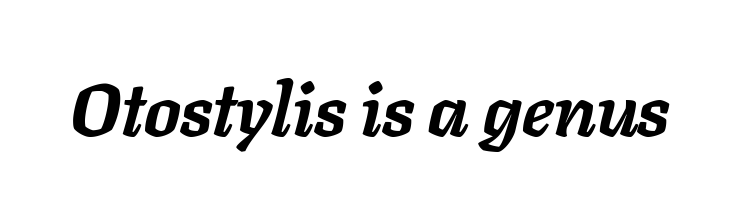
Q: Is the text bold? A: Yes.
Q: Is the text italic (slanted)? A: Yes, it leans right by about 11 degrees.
Q: Is the text underlined? A: No.
Q: Is the spacing between letters normal or unusually wide? A: Normal.
Q: Width (condensed, normal, or wide)? A: Normal.
Q: Stroke contrast? A: Low.
Q: x-height? A: Medium.
Q: Monospaced? A: No.
